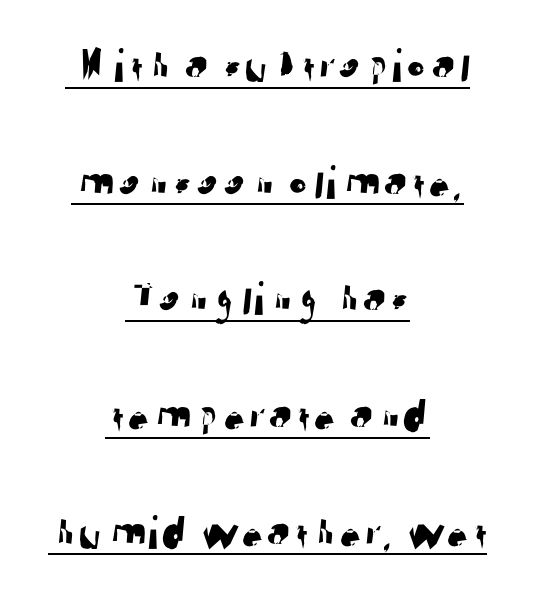
{"serif": "no", "width": "normal", "stroke_contrast": "low", "x_height": "medium", "monospaced": "no", "underline": "yes", "align": "center", "line_spacing": "loose", "line_spacing_ratio": 2.43, "letter_spacing": "normal", "letter_spacing_em": 0.0, "glyph_px": 48}
